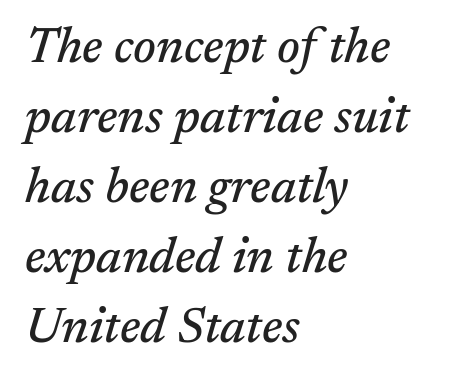
Q: Is the text italic (slanted)? A: Yes, it leans right by about 17 degrees.
Q: Is the typeface a serif or a sans-serif typeface? A: Serif.
Q: Is the text underlined? A: No.
Q: How is the paragraph aligned? A: Left-aligned.
Q: Is the spacing between letters normal or unusually wide? A: Normal.
Q: Is the spacing between lines tight, normal or loose? A: Normal.
Q: Width (condensed, normal, or wide)? A: Normal.
Q: Stroke contrast? A: Medium.
Q: x-height? A: Medium.
Q: Monospaced? A: No.
